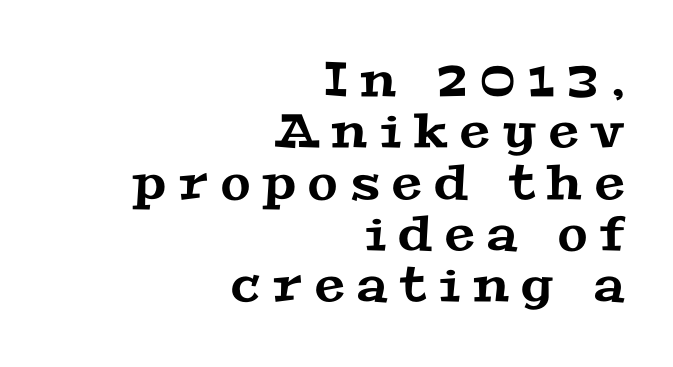
{"serif": "yes", "width": "wide", "stroke_contrast": "medium", "x_height": "medium", "monospaced": "no", "underline": "no", "align": "right", "line_spacing": "tight", "line_spacing_ratio": 1.07, "letter_spacing": "wide", "letter_spacing_em": 0.27, "glyph_px": 48}
